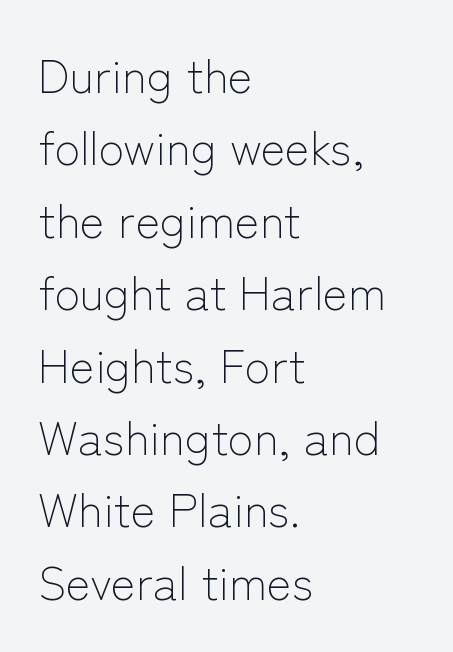
{"serif": "no", "italic": "no", "bold": "no", "weight": "light", "width": "normal", "stroke_contrast": "low", "x_height": "medium", "monospaced": "no", "underline": "no", "align": "left", "line_spacing": "normal", "line_spacing_ratio": 1.54, "letter_spacing": "normal", "letter_spacing_em": 0.0, "glyph_px": 47}
